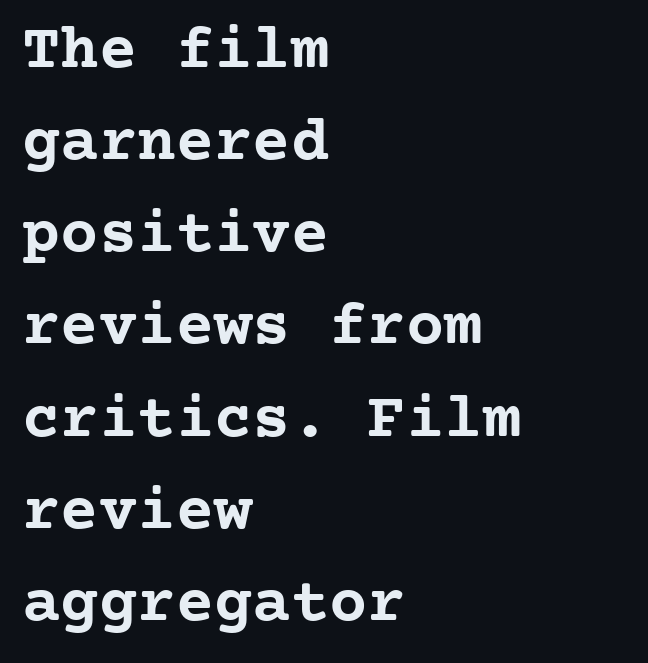
Q: Is the text bold? A: Yes.
Q: Is the text italic (slanted)? A: No, it is upright.
Q: Is the typeface a serif or a sans-serif typeface? A: Serif.
Q: Is the text underlined? A: No.
Q: How is the paragraph aligned? A: Left-aligned.
Q: Is the spacing between letters normal or unusually wide? A: Normal.
Q: Is the spacing between lines tight, normal or loose? A: Normal.
Q: Width (condensed, normal, or wide)? A: Normal.
Q: Stroke contrast? A: Low.
Q: x-height? A: Medium.
Q: Monospaced? A: Yes.
